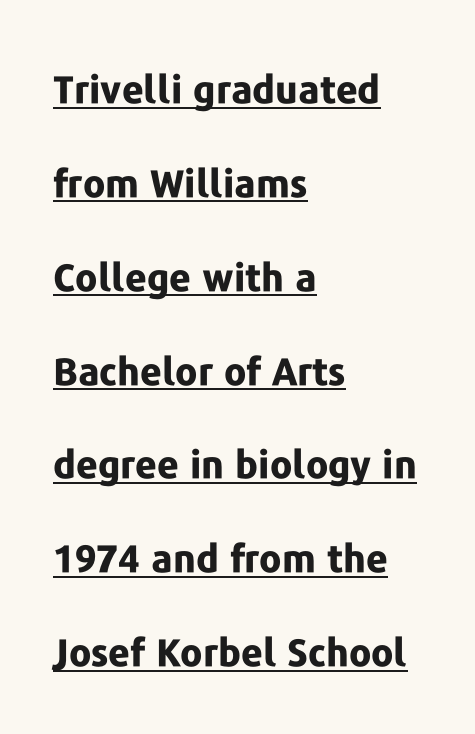
This rendering leaves character spacing at its baseline value. Serif or sans? Sans — the stroke terminals are bare. Heavy, bold letterforms. The glyphs are accompanied by a horizontal stroke just below them.
